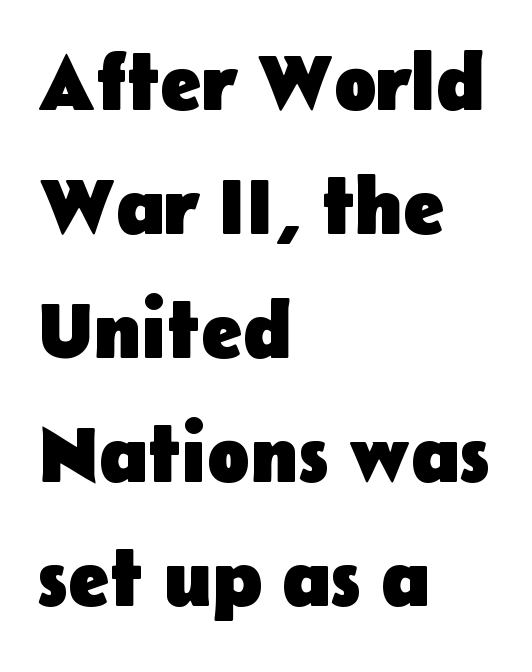
Q: Is the text bold? A: Yes.
Q: Is the text italic (slanted)? A: No, it is upright.
Q: Is the typeface a serif or a sans-serif typeface? A: Sans-serif.
Q: Is the text underlined? A: No.
Q: How is the paragraph aligned? A: Left-aligned.
Q: Is the spacing between letters normal or unusually wide? A: Normal.
Q: Is the spacing between lines tight, normal or loose? A: Normal.
Q: Width (condensed, normal, or wide)? A: Normal.
Q: Stroke contrast? A: Low.
Q: x-height? A: Medium.
Q: Monospaced? A: No.
